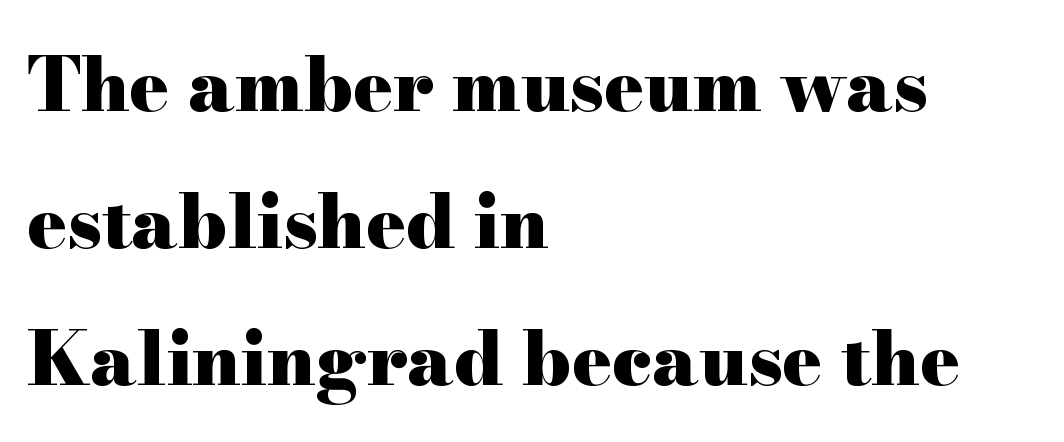
{"serif": "yes", "italic": "no", "bold": "yes", "weight": "heavy", "width": "wide", "stroke_contrast": "high", "x_height": "small", "monospaced": "no", "underline": "no", "align": "left", "line_spacing_ratio": 1.85, "letter_spacing": "normal", "letter_spacing_em": 0.0, "glyph_px": 74}
